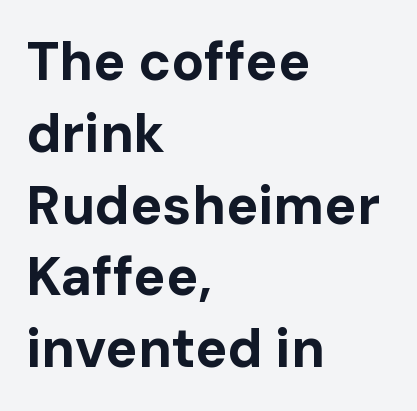
Designer's note — italics off, roman on. Note the varied advance widths — an 'i' is clearly narrower than an 'm'. Students, note that the glyphs here touch the page at normal intervals. Whoever set this chose a conventional vertical rhythm. The face used here has the dense, thick strokes of a bold.
